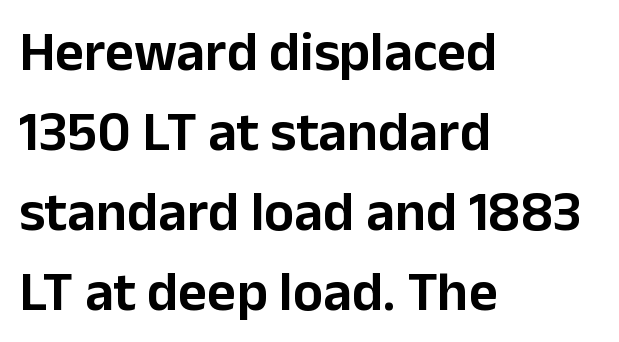
Q: Is the text italic (slanted)? A: No, it is upright.
Q: Is the typeface a serif or a sans-serif typeface? A: Sans-serif.
Q: Is the text underlined? A: No.
Q: How is the paragraph aligned? A: Left-aligned.
Q: Is the spacing between letters normal or unusually wide? A: Normal.
Q: Is the spacing between lines tight, normal or loose? A: Normal.
Q: Width (condensed, normal, or wide)? A: Normal.
Q: Stroke contrast? A: Low.
Q: x-height? A: Medium.
Q: Monospaced? A: No.
